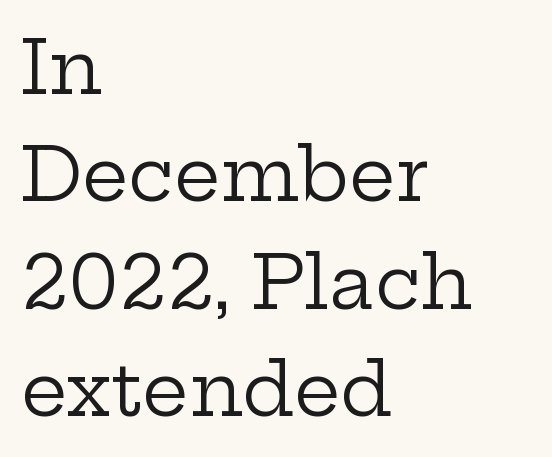
Q: Is the text bold? A: No.
Q: Is the text italic (slanted)? A: No, it is upright.
Q: Is the typeface a serif or a sans-serif typeface? A: Serif.
Q: Is the text underlined? A: No.
Q: How is the paragraph aligned? A: Left-aligned.
Q: Is the spacing between letters normal or unusually wide? A: Normal.
Q: Is the spacing between lines tight, normal or loose? A: Normal.
Q: Width (condensed, normal, or wide)? A: Wide.
Q: Stroke contrast? A: Low.
Q: x-height? A: Medium.
Q: Monospaced? A: No.
